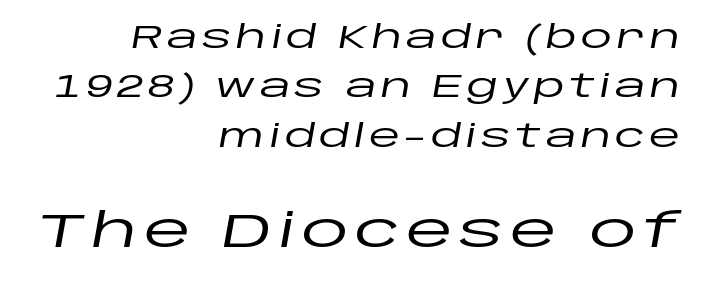
Q: Is the text italic (slanted)? A: Yes, it leans right by about 10 degrees.
Q: Is the text underlined? A: No.
Q: How is the paragraph aligned? A: Right-aligned.
Q: Is the spacing between lines tight, normal or loose? A: Normal.
Q: Which block of text is set in a larger size, the first (top) or the second (bottom)? A: The second (bottom) one.
Q: Width (condensed, normal, or wide)? A: Wide.
Q: Stroke contrast? A: Low.
Q: x-height? A: Large.
Q: Monospaced? A: No.
